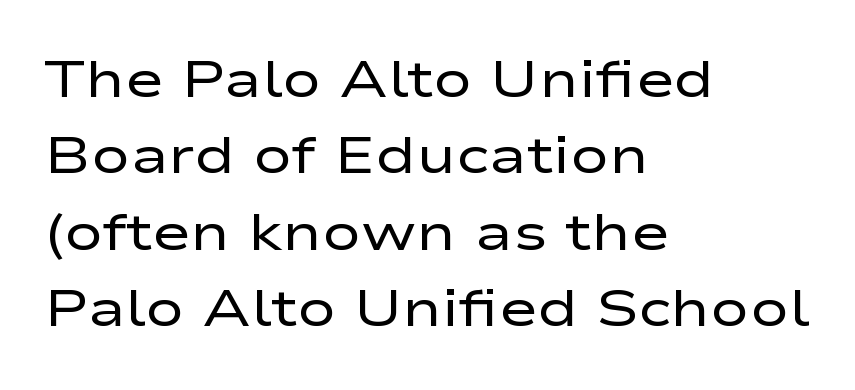
Q: Is the text bold? A: No.
Q: Is the text italic (slanted)? A: No, it is upright.
Q: Is the typeface a serif or a sans-serif typeface? A: Sans-serif.
Q: Is the text underlined? A: No.
Q: How is the paragraph aligned? A: Left-aligned.
Q: Is the spacing between letters normal or unusually wide? A: Normal.
Q: Is the spacing between lines tight, normal or loose? A: Normal.
Q: Width (condensed, normal, or wide)? A: Wide.
Q: Stroke contrast? A: Low.
Q: x-height? A: Medium.
Q: Monospaced? A: No.
